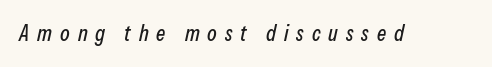
The image shows 22 px text type, italic (leaning right); set unusually wide letter spacing (+0.36 em), not underlined.
